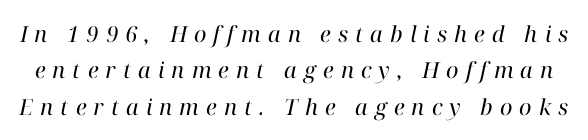
Evenly set lines give the paragraph a standard silhouette. If you drew a line through each stem, it would be angled. Stems and bowls with no extra thickness — not bold. Beneath every word, the page is bare. Glyph-to-glyph distance is far greater than everyday printed text.
